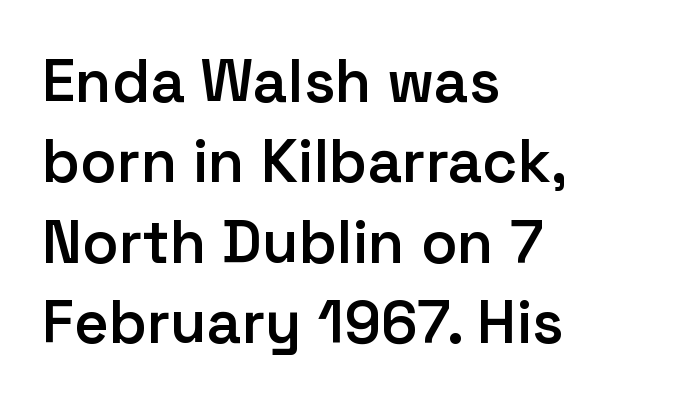
Q: Is the text bold? A: Semi-bold.
Q: Is the text italic (slanted)? A: No, it is upright.
Q: Is the typeface a serif or a sans-serif typeface? A: Sans-serif.
Q: Is the text underlined? A: No.
Q: How is the paragraph aligned? A: Left-aligned.
Q: Is the spacing between letters normal or unusually wide? A: Normal.
Q: Is the spacing between lines tight, normal or loose? A: Normal.
Q: Width (condensed, normal, or wide)? A: Normal.
Q: Stroke contrast? A: Low.
Q: x-height? A: Medium.
Q: Monospaced? A: No.
